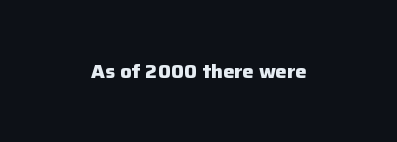
The rendering keeps characters at their native spacing. Underlining? Definitely not there. Nope, not italic — everything's standing straight. Set as a true bold cut, around the 700 mark.
